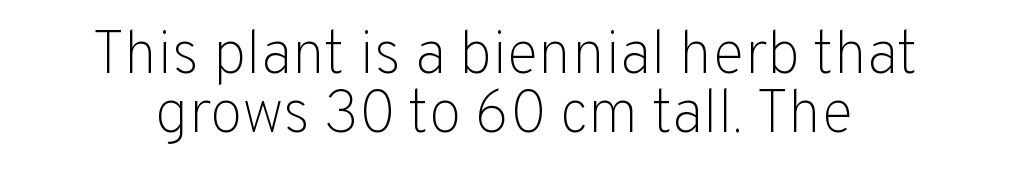
Q: Is the text bold? A: No.
Q: Is the text italic (slanted)? A: No, it is upright.
Q: Is the typeface a serif or a sans-serif typeface? A: Sans-serif.
Q: Is the text underlined? A: No.
Q: Is the spacing between letters normal or unusually wide? A: Normal.
Q: Is the spacing between lines tight, normal or loose? A: Tight.
Q: Width (condensed, normal, or wide)? A: Normal.
Q: Stroke contrast? A: Low.
Q: x-height? A: Medium.
Q: Monospaced? A: No.
